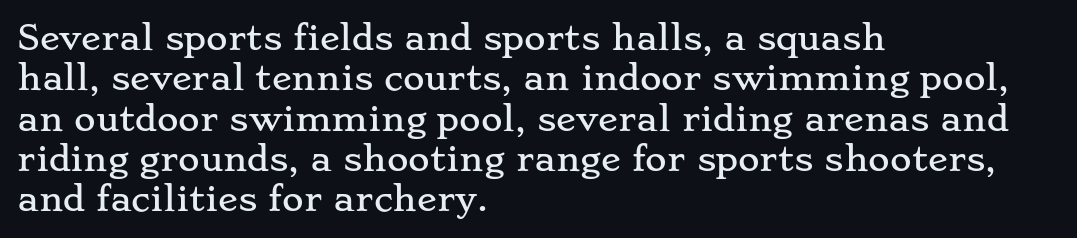
The image shows 33 px wide serif type, upright; set left-aligned, line spacing 1.22x, normal letter spacing, not underlined; low stroke contrast and a small x-height.
